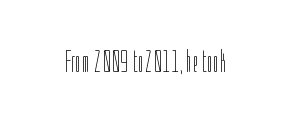
The image shows 31 px thin, condensed type, upright; set normal letter spacing, not underlined; low stroke contrast and a medium x-height.
